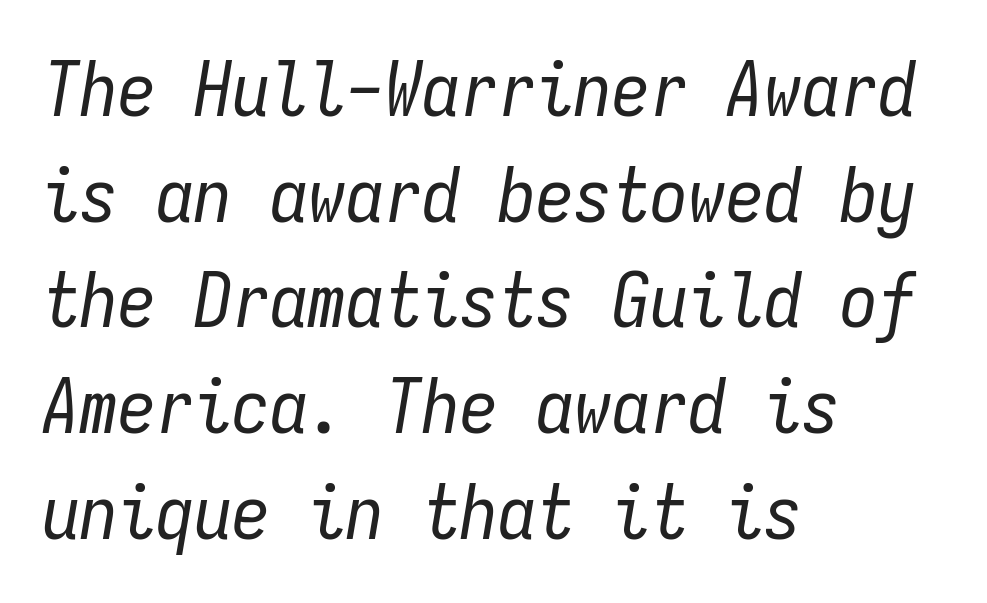
Q: Is the text bold? A: No.
Q: Is the text italic (slanted)? A: Yes, it leans right by about 9 degrees.
Q: Is the text underlined? A: No.
Q: How is the paragraph aligned? A: Left-aligned.
Q: Is the spacing between letters normal or unusually wide? A: Normal.
Q: Is the spacing between lines tight, normal or loose? A: Normal.
Q: Width (condensed, normal, or wide)? A: Condensed.
Q: Stroke contrast? A: Low.
Q: x-height? A: Medium.
Q: Monospaced? A: Yes.
